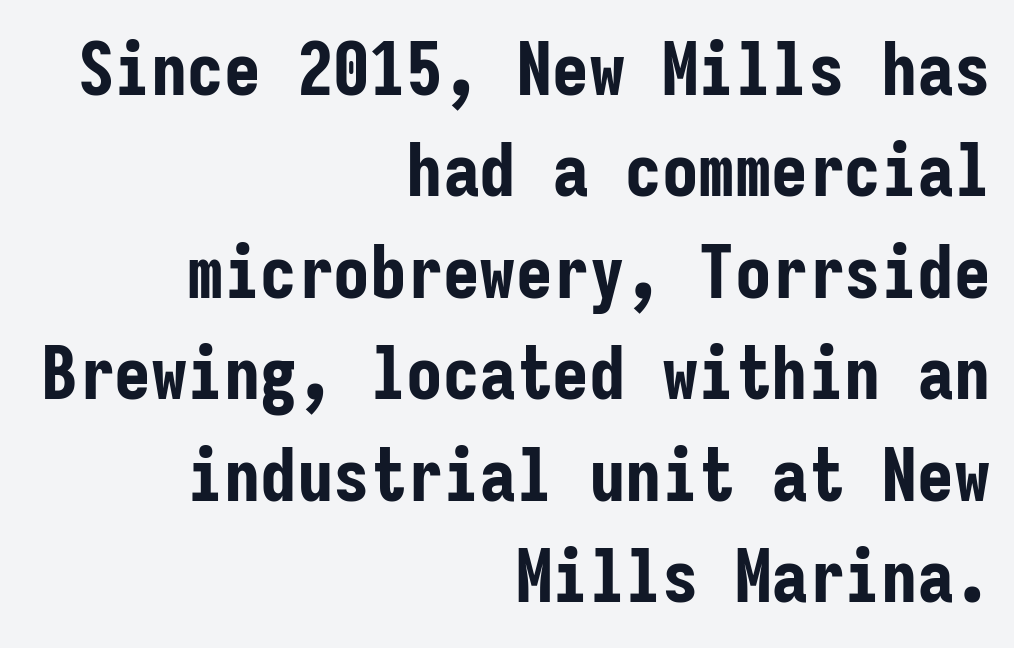
{"serif": "no", "italic": "no", "bold": "yes", "weight": "bold", "width": "condensed", "stroke_contrast": "low", "x_height": "medium", "monospaced": "yes", "underline": "no", "align": "right", "line_spacing": "normal", "line_spacing_ratio": 1.39, "letter_spacing": "normal", "letter_spacing_em": 0.0, "glyph_px": 73}
